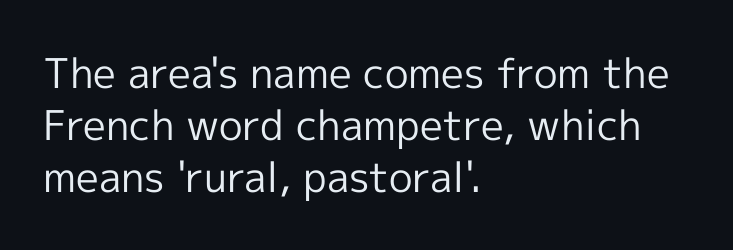
{"serif": "no", "italic": "no", "bold": "no", "weight": "regular", "width": "normal", "x_height": "medium", "monospaced": "no", "underline": "no", "align": "left", "line_spacing": "normal", "line_spacing_ratio": 1.27, "letter_spacing": "normal", "letter_spacing_em": 0.0, "glyph_px": 41}
